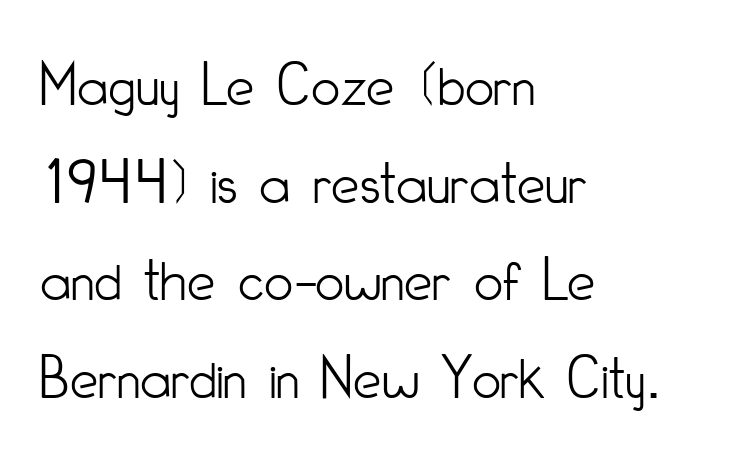
Horizontal bands of white between lines are of average thickness. The type sits square on the baseline with zero lean. Font category for this specimen: sans-serif. Summary of weight: not heavy and not bold.
